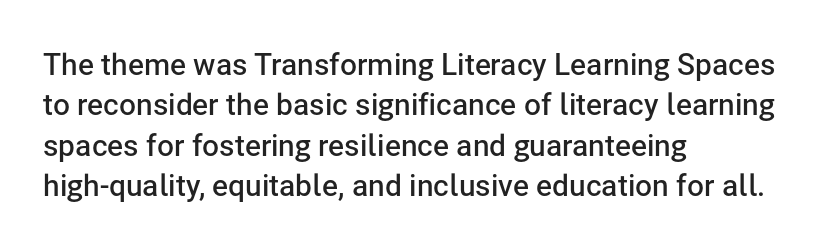
The image shows 30 px semibold sans-serif type, upright; set left-aligned, normal line spacing (1.35x), normal letter spacing, not underlined; low stroke contrast and a medium x-height.
